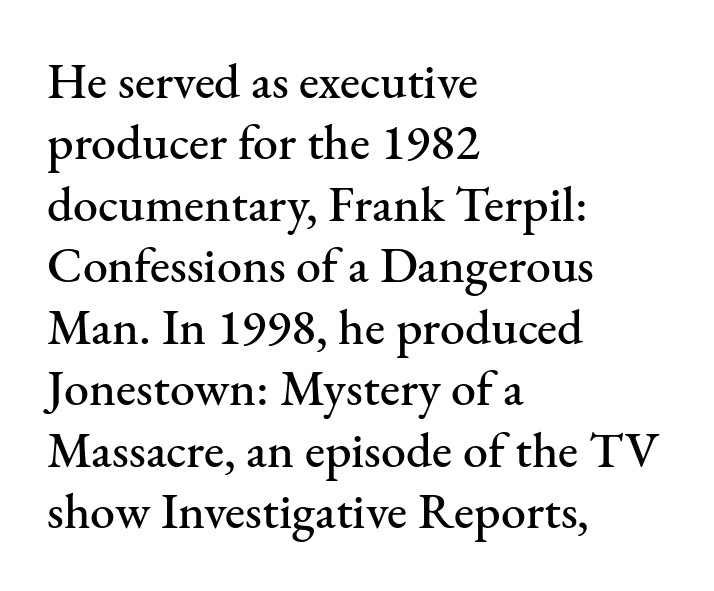
Q: Is the text italic (slanted)? A: No, it is upright.
Q: Is the typeface a serif or a sans-serif typeface? A: Serif.
Q: Is the text underlined? A: No.
Q: How is the paragraph aligned? A: Left-aligned.
Q: Is the spacing between letters normal or unusually wide? A: Normal.
Q: Width (condensed, normal, or wide)? A: Normal.
Q: Stroke contrast? A: Medium.
Q: x-height? A: Small.
Q: Monospaced? A: No.
